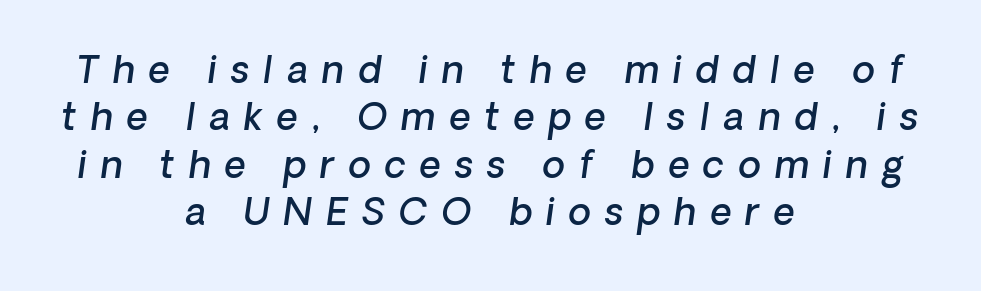
Character widths vary here, with narrow letters taking less room than wide ones. This is the in-between weight designers call semibold or demi. The letters are spread apart with noticeably loose tracking. Clear beneath every line of the passage.
